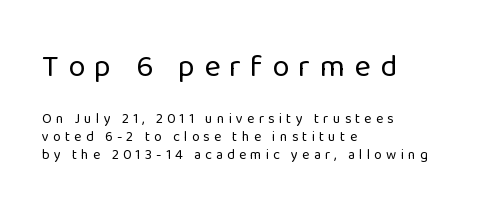
The image shows 31 px regular-weight sans-serif type, upright; set left-aligned, normal line spacing (1.3x), unusually wide letter spacing (+0.3 em), not underlined; the first (top) block is 2.21x larger; low stroke contrast and a medium x-height.
